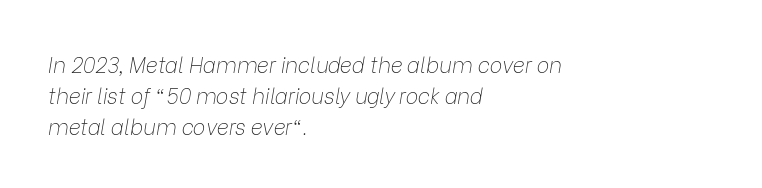
{"italic": "yes", "lean": "right", "slant_degrees": 9, "bold": "no", "underline": "no", "align": "left", "line_spacing": "normal", "line_spacing_ratio": 1.47, "letter_spacing": "normal", "letter_spacing_em": 0.0, "glyph_px": 21}
